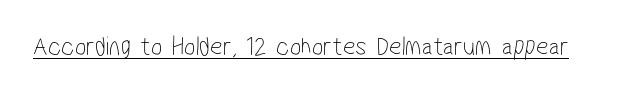
The image shows 27 px text type; set normal letter spacing, underlined.
